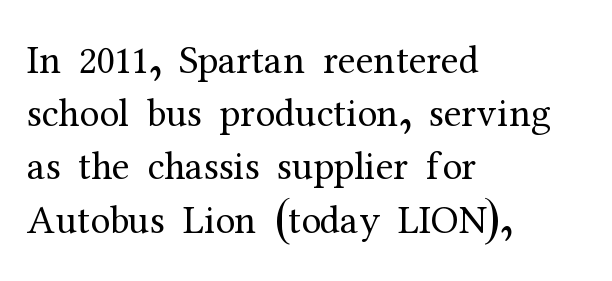
The image shows 40 px regular-weight serif type, upright; set left-aligned, normal line spacing (1.33x), normal letter spacing, not underlined; medium stroke contrast and a medium x-height.
